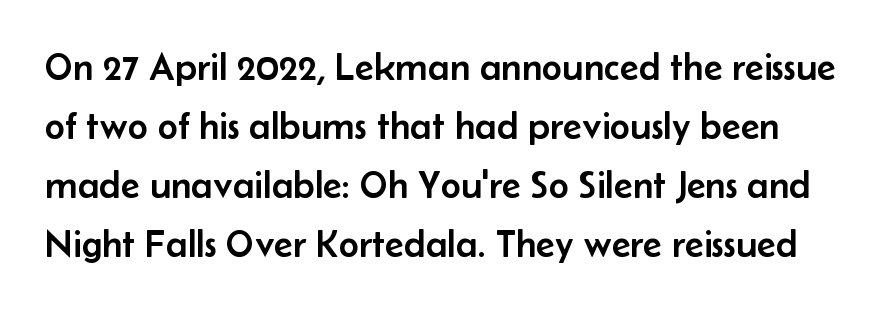
The image shows 39 px sans-serif type, upright; set normal line spacing (1.51x), normal letter spacing, not underlined; low stroke contrast and a small x-height.
